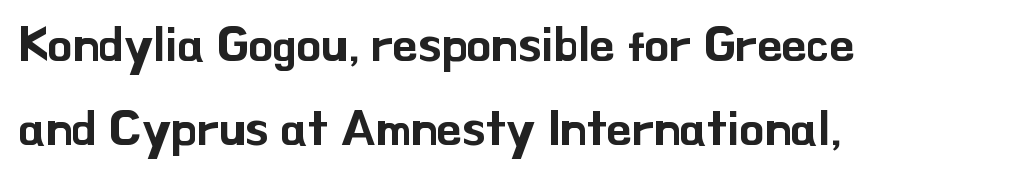
{"serif": "no", "italic": "no", "width": "normal", "stroke_contrast": "low", "x_height": "small", "monospaced": "no", "underline": "no", "align": "left", "line_spacing": "normal", "line_spacing_ratio": 1.68, "letter_spacing": "normal", "letter_spacing_em": 0.0, "glyph_px": 50}
